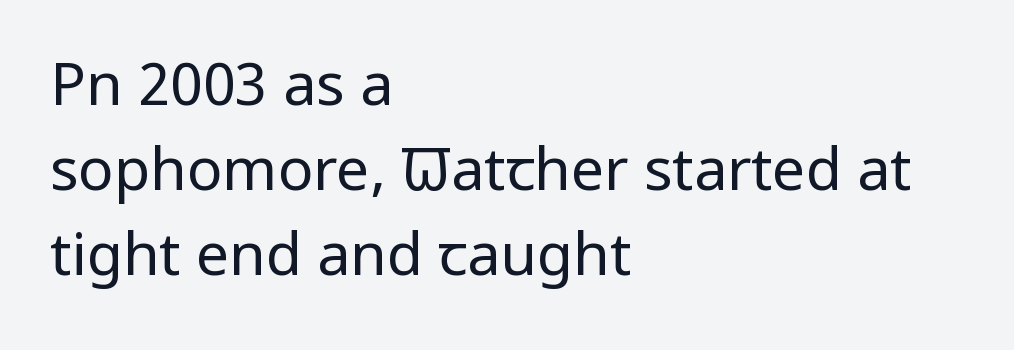
{"serif": "no", "italic": "no", "bold": "no", "weight": "regular", "width": "condensed", "stroke_contrast": "low", "x_height": "large", "monospaced": "no", "underline": "no", "align": "left", "line_spacing": "normal", "line_spacing_ratio": 1.44, "letter_spacing": "normal", "letter_spacing_em": 0.0, "glyph_px": 59}
